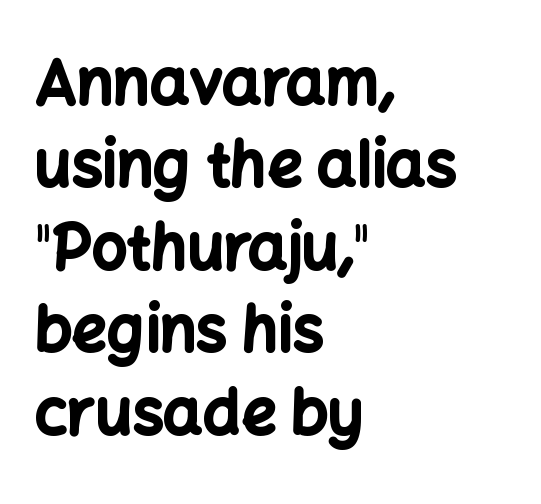
{"serif": "no", "italic": "no", "bold": "yes", "weight": "bold", "width": "normal", "stroke_contrast": "low", "x_height": "medium", "monospaced": "no", "underline": "no", "align": "left", "line_spacing": "normal", "line_spacing_ratio": 1.33, "letter_spacing": "normal", "letter_spacing_em": 0.0, "glyph_px": 62}
